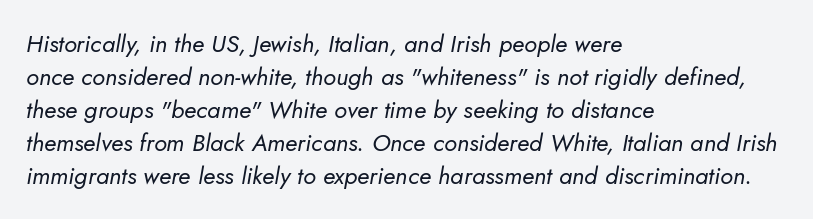
{"italic": "yes", "lean": "right", "slant_degrees": 5, "bold": "no", "underline": "no", "align": "left", "line_spacing": "normal", "line_spacing_ratio": 1.37, "letter_spacing": "normal", "letter_spacing_em": 0.0, "glyph_px": 24}
